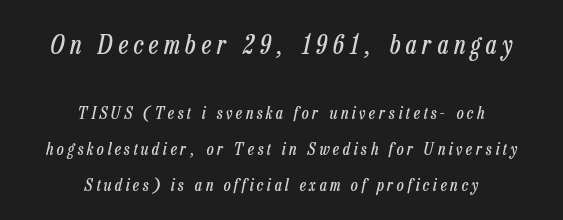
{"italic": "yes", "lean": "right", "slant_degrees": 13, "bold": "no", "underline": "no", "align": "center", "line_spacing": "loose", "line_spacing_ratio": 2.12, "letter_spacing": "wide", "letter_spacing_em": 0.22, "larger_block": "first", "size_ratio": 1.53, "glyph_px": 26}
